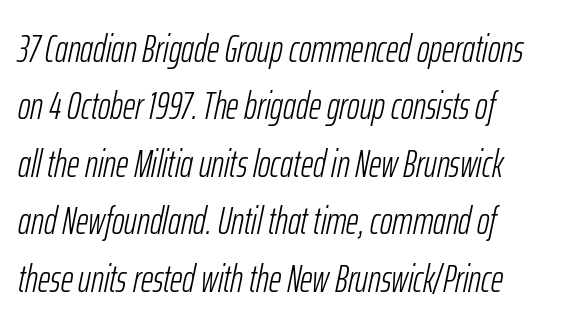
The image shows 38 px light, condensed type, italic (leaning right); set left-aligned, normal line spacing (1.51x), normal letter spacing, not underlined; low stroke contrast and a medium x-height.
